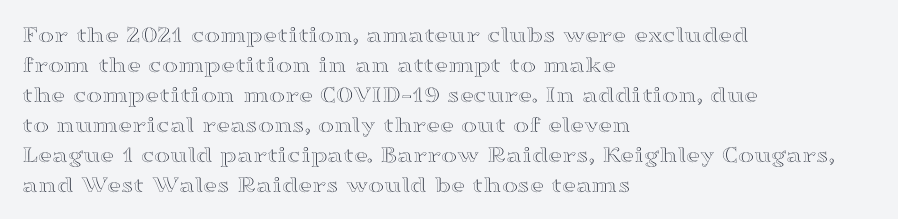
{"italic": "no", "underline": "no", "align": "left", "line_spacing": "normal", "line_spacing_ratio": 1.25, "letter_spacing": "normal", "letter_spacing_em": 0.0, "glyph_px": 24}
